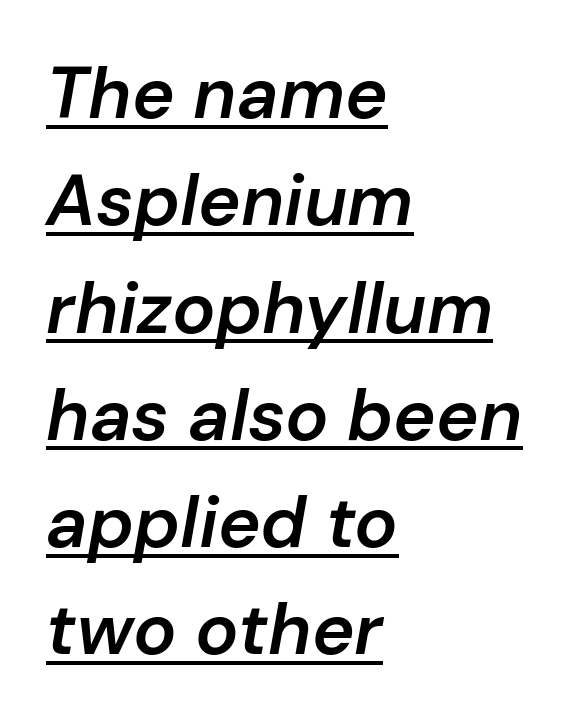
The image shows 72 px semibold type, italic (leaning right); set left-aligned, normal line spacing (1.49x), normal letter spacing, underlined; low stroke contrast and a medium x-height.
